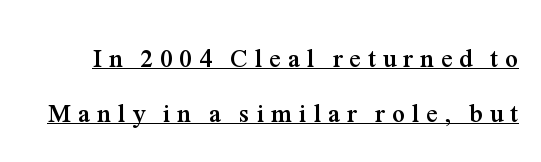
Q: Is the text bold? A: Yes.
Q: Is the text italic (slanted)? A: No, it is upright.
Q: Is the text underlined? A: Yes.
Q: Is the spacing between letters normal or unusually wide? A: Unusually wide.
Q: Is the spacing between lines tight, normal or loose? A: Loose.
